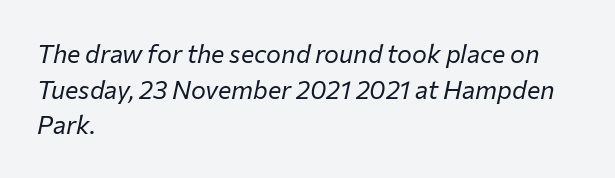
The image shows 25 px text type, italic (leaning right); set left-aligned, normal line spacing (1.43x), normal letter spacing, not underlined.
